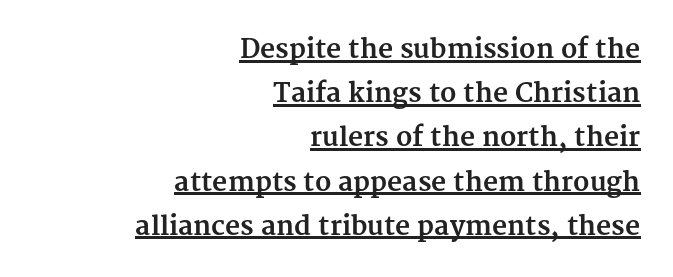
{"italic": "no", "bold": "yes", "underline": "yes", "align": "right", "line_spacing": "normal", "line_spacing_ratio": 1.7, "letter_spacing": "normal", "letter_spacing_em": 0.0, "glyph_px": 26}
